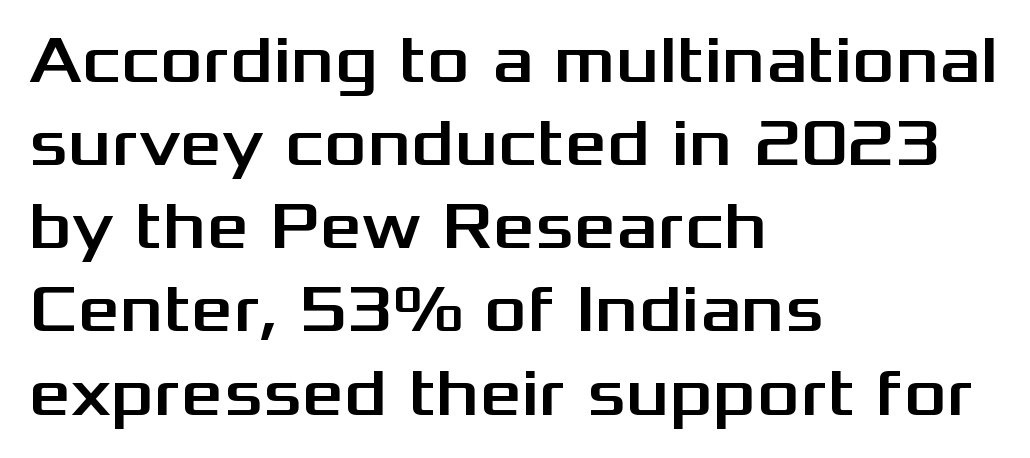
Q: Is the text italic (slanted)? A: No, it is upright.
Q: Is the typeface a serif or a sans-serif typeface? A: Sans-serif.
Q: Is the text underlined? A: No.
Q: How is the paragraph aligned? A: Left-aligned.
Q: Is the spacing between letters normal or unusually wide? A: Normal.
Q: Is the spacing between lines tight, normal or loose? A: Normal.
Q: Width (condensed, normal, or wide)? A: Wide.
Q: Stroke contrast? A: Medium.
Q: x-height? A: Medium.
Q: Monospaced? A: No.
